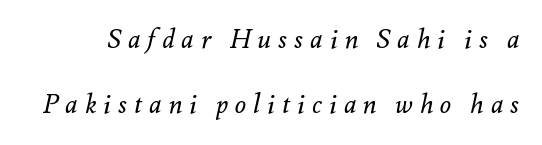
Q: Is the text bold? A: No.
Q: Is the text italic (slanted)? A: Yes, it leans right by about 12 degrees.
Q: Is the text underlined? A: No.
Q: Is the spacing between letters normal or unusually wide? A: Unusually wide.
Q: Is the spacing between lines tight, normal or loose? A: Loose.
